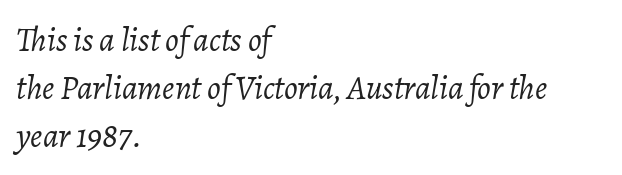
{"italic": "yes", "lean": "right", "slant_degrees": 7, "bold": "no", "weight": "light", "width": "normal", "stroke_contrast": "low", "x_height": "medium", "monospaced": "no", "underline": "no", "align": "left", "line_spacing": "normal", "line_spacing_ratio": 1.41, "letter_spacing": "normal", "letter_spacing_em": 0.0, "glyph_px": 34}
